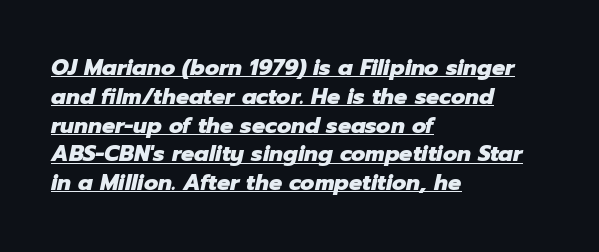
The image shows 22 px bold type, italic (leaning right); set left-aligned, normal line spacing (1.31x), normal letter spacing, underlined.
